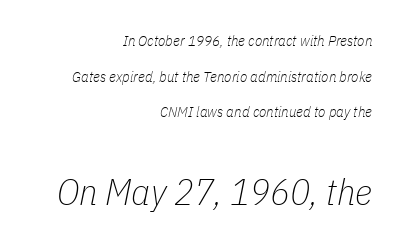
{"italic": "yes", "lean": "right", "slant_degrees": 11, "bold": "no", "weight": "thin", "width": "condensed", "stroke_contrast": "low", "x_height": "medium", "monospaced": "no", "underline": "no", "align": "right", "line_spacing": "loose", "line_spacing_ratio": 2.38, "letter_spacing": "normal", "letter_spacing_em": 0.0, "larger_block": "second", "size_ratio": 2.47, "glyph_px": 37}
